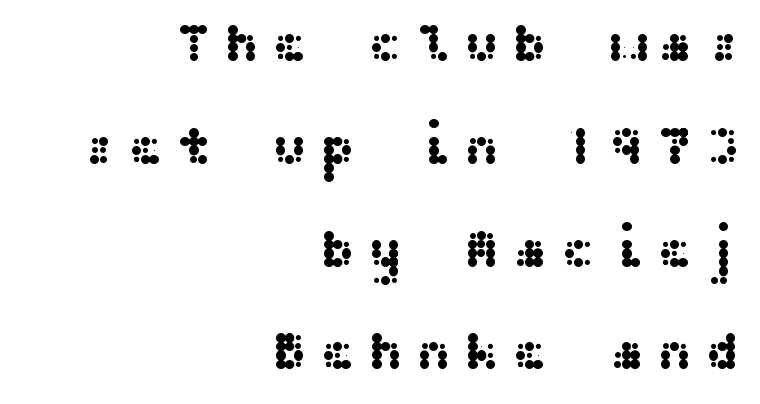
The image shows 53 px wide sans-serif type, upright; set right-aligned, loose line spacing (1.94x), unusually wide letter spacing (+0.24 em), not underlined; medium stroke contrast and a medium x-height.
